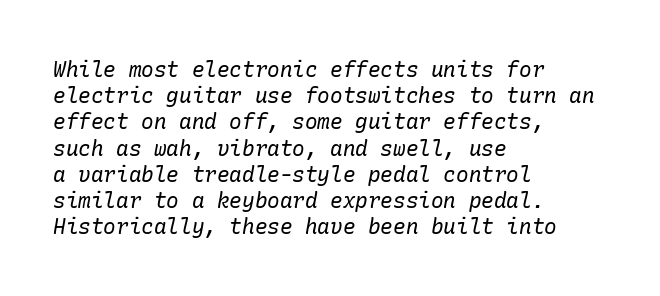
{"italic": "yes", "lean": "right", "slant_degrees": 10, "bold": "no", "underline": "no", "align": "left", "line_spacing": "normal", "line_spacing_ratio": 1.25, "letter_spacing": "normal", "letter_spacing_em": 0.0, "glyph_px": 21}
